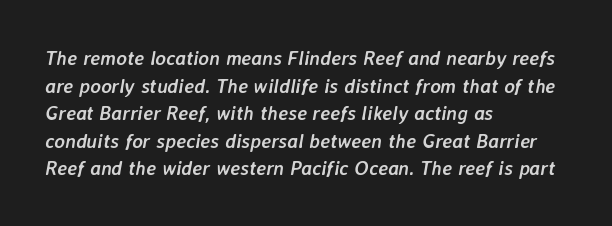
{"italic": "yes", "lean": "right", "slant_degrees": 7, "bold": "yes", "underline": "no", "align": "left", "line_spacing": "normal", "line_spacing_ratio": 1.38, "letter_spacing": "normal", "letter_spacing_em": 0.0, "glyph_px": 20}
